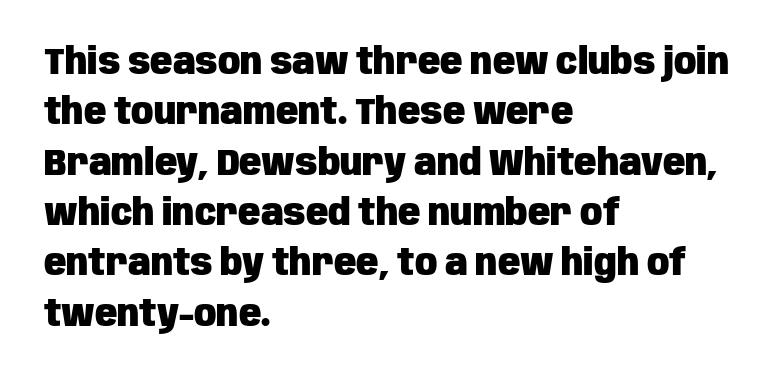
{"serif": "no", "italic": "no", "bold": "yes", "weight": "heavy", "width": "condensed", "stroke_contrast": "low", "x_height": "large", "monospaced": "no", "underline": "no", "align": "left", "line_spacing": "normal", "line_spacing_ratio": 1.36, "letter_spacing": "normal", "letter_spacing_em": 0.0, "glyph_px": 37}
